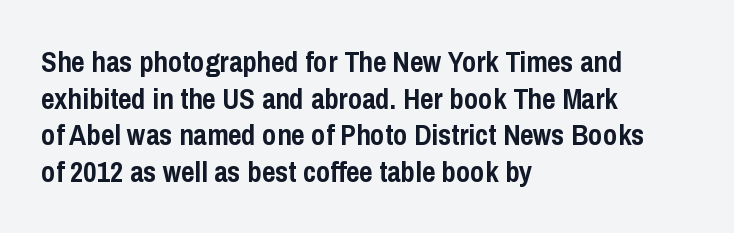
Q: Is the text bold? A: Yes.
Q: Is the text italic (slanted)? A: No, it is upright.
Q: Is the typeface a serif or a sans-serif typeface? A: Sans-serif.
Q: Is the text underlined? A: No.
Q: How is the paragraph aligned? A: Left-aligned.
Q: Is the spacing between letters normal or unusually wide? A: Normal.
Q: Is the spacing between lines tight, normal or loose? A: Normal.
Q: Width (condensed, normal, or wide)? A: Condensed.
Q: Stroke contrast? A: Low.
Q: x-height? A: Medium.
Q: Monospaced? A: No.
